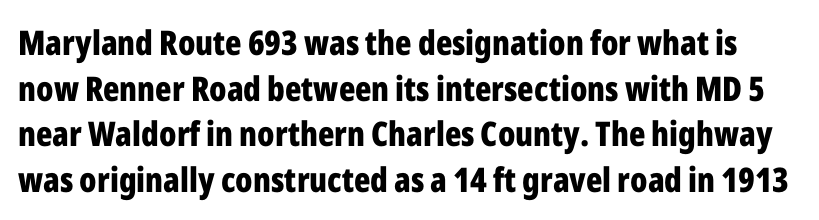
{"serif": "no", "italic": "no", "bold": "yes", "weight": "bold", "width": "condensed", "stroke_contrast": "low", "x_height": "medium", "monospaced": "no", "underline": "no", "line_spacing": "normal", "line_spacing_ratio": 1.34, "letter_spacing": "normal", "letter_spacing_em": 0.0, "glyph_px": 34}
